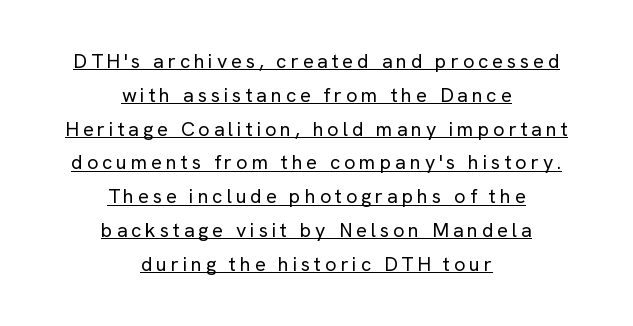
{"italic": "no", "bold": "no", "underline": "yes", "align": "center", "line_spacing": "normal", "line_spacing_ratio": 1.69, "glyph_px": 20}
